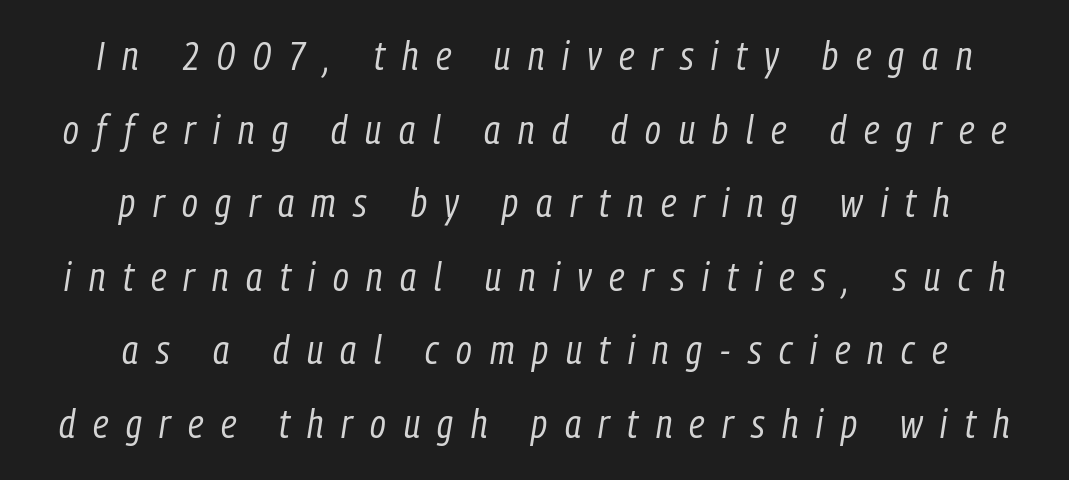
Q: Is the text bold? A: No.
Q: Is the text italic (slanted)? A: Yes, it leans right by about 9 degrees.
Q: Is the text underlined? A: No.
Q: How is the paragraph aligned? A: Centered.
Q: Is the spacing between letters normal or unusually wide? A: Unusually wide.
Q: Width (condensed, normal, or wide)? A: Condensed.
Q: Stroke contrast? A: Low.
Q: x-height? A: Medium.
Q: Monospaced? A: No.
